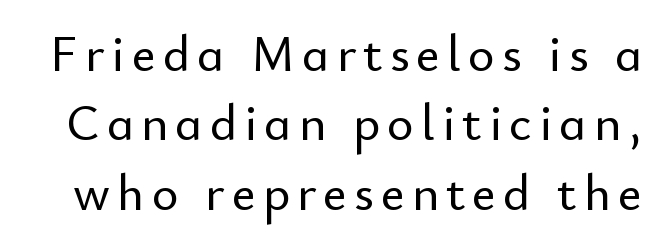
The space directly below the letters is spotless. If you measured baseline to baseline, you'd find a middling distance. The letters carry no serifs — their stems end cleanly without finishing strokes. The face used here is proportionally spaced, like ordinary book or web type. Posture: straight, roman, zero tilt.
